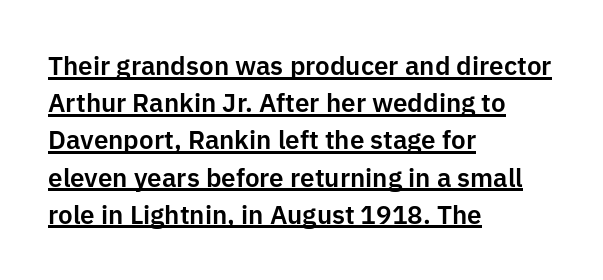
The image shows 26 px text type, upright; set left-aligned, normal line spacing (1.43x), normal letter spacing, underlined.
